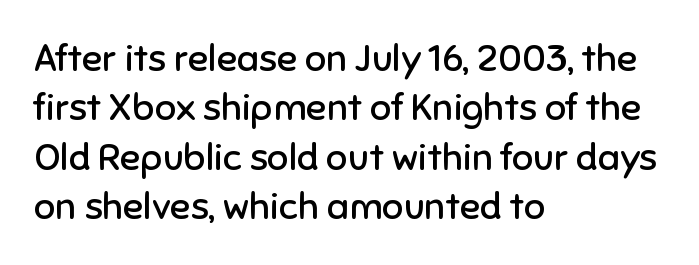
Q: Is the text bold? A: No.
Q: Is the text italic (slanted)? A: No, it is upright.
Q: Is the typeface a serif or a sans-serif typeface? A: Sans-serif.
Q: Is the text underlined? A: No.
Q: How is the paragraph aligned? A: Left-aligned.
Q: Is the spacing between letters normal or unusually wide? A: Normal.
Q: Is the spacing between lines tight, normal or loose? A: Normal.
Q: Width (condensed, normal, or wide)? A: Normal.
Q: Stroke contrast? A: Low.
Q: x-height? A: Medium.
Q: Monospaced? A: No.
